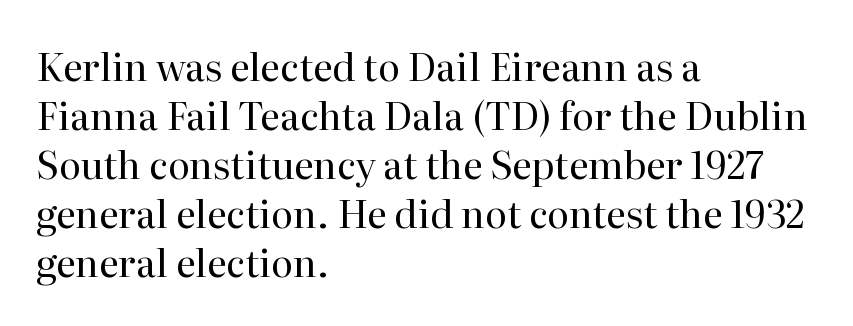
Students, observe: this is what conventionally led text looks like. Stems and bowls with no extra thickness — not bold. Note: serifs present on the glyphs. Between one letter and the next there's only the usual sliver of space.
